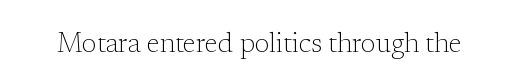
Q: Is the text bold? A: No.
Q: Is the text italic (slanted)? A: No, it is upright.
Q: Is the text underlined? A: No.
Q: Is the spacing between letters normal or unusually wide? A: Normal.
